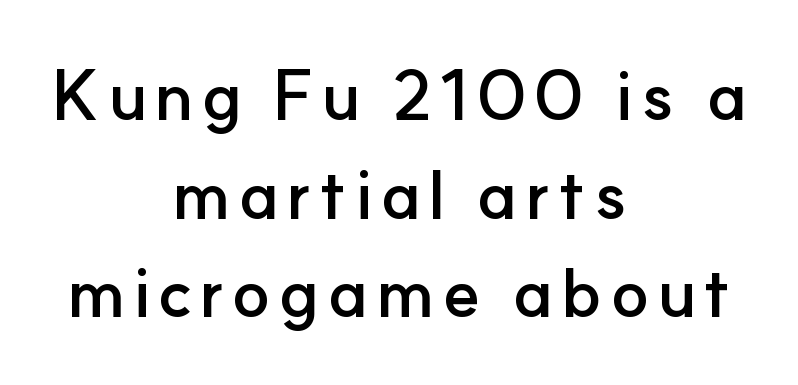
The image shows 69 px semibold sans-serif type, upright; set centered, normal line spacing (1.43x), not underlined; low stroke contrast and a small x-height.
